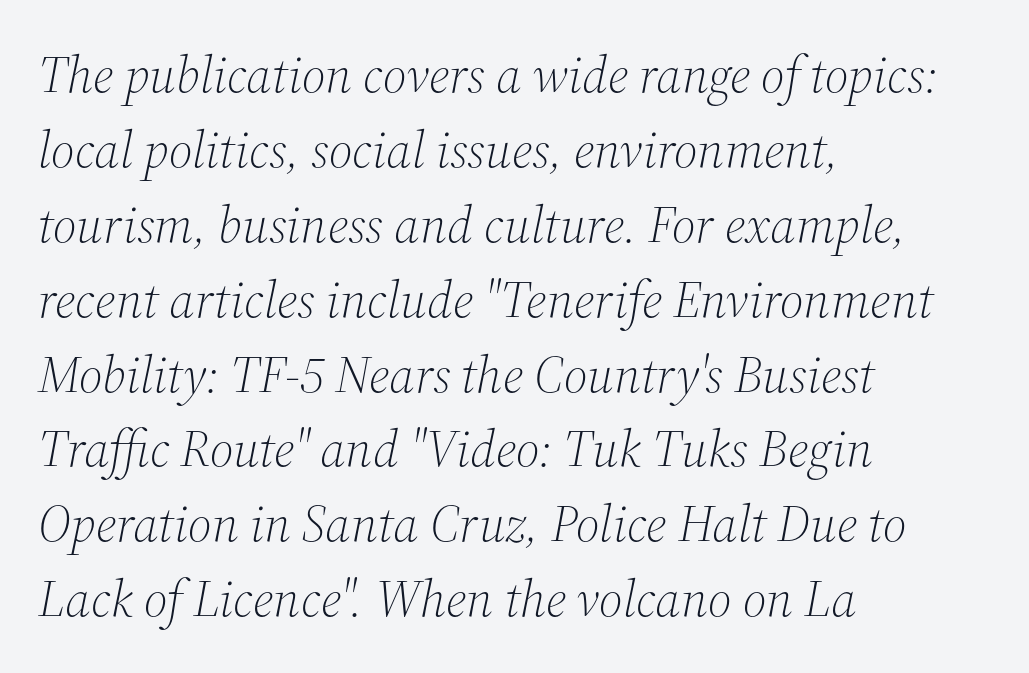
{"serif": "yes", "italic": "yes", "lean": "right", "slant_degrees": 12, "bold": "no", "weight": "light", "width": "normal", "stroke_contrast": "medium", "x_height": "medium", "monospaced": "no", "underline": "no", "align": "left", "line_spacing": "normal", "line_spacing_ratio": 1.44, "letter_spacing": "normal", "letter_spacing_em": 0.0, "glyph_px": 52}
